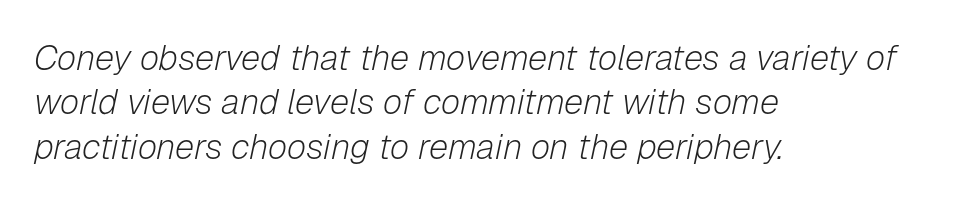
In terms of leading, this rendering sits right in the middle. Casual observation: everything's shoved over to the left. The glyphs are unaccompanied by any horizontal stroke below them. The passage shown has conventional tracking throughout.
